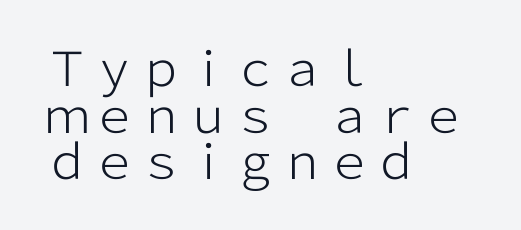
The image shows 47 px light sans-serif type, upright; set left-aligned, tight line spacing (0.99x), normal letter spacing, not underlined; low stroke contrast and a medium x-height.
